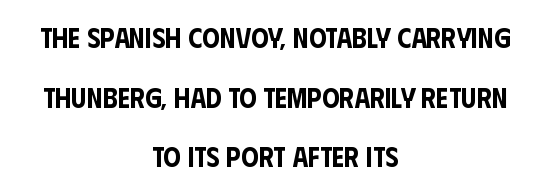
The image shows 28 px condensed sans-serif type, upright; set centered, loose line spacing (2.13x), normal letter spacing, not underlined; low stroke contrast and a large x-height.
